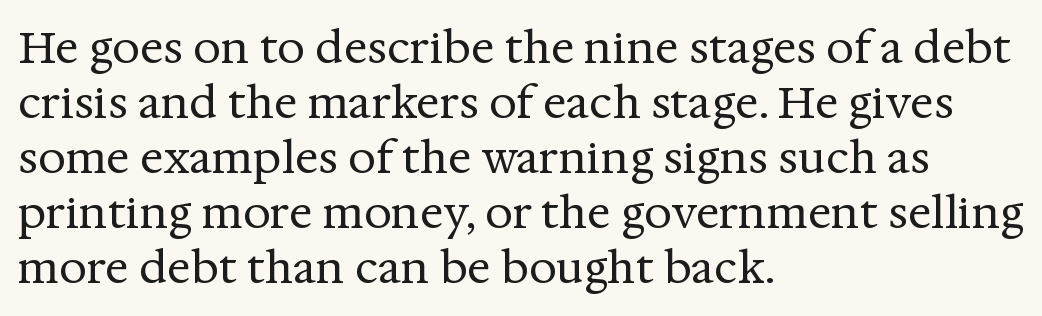
Summary of weight: not heavy and not bold. The characters display serif detailing at their extremities. The ragged edge is on the right, which tells us the setting is flush left. Quick note: underline off. The passage shown is typed in a proportional face where columns would drift. Successive baselines arrive at the customary interval.
